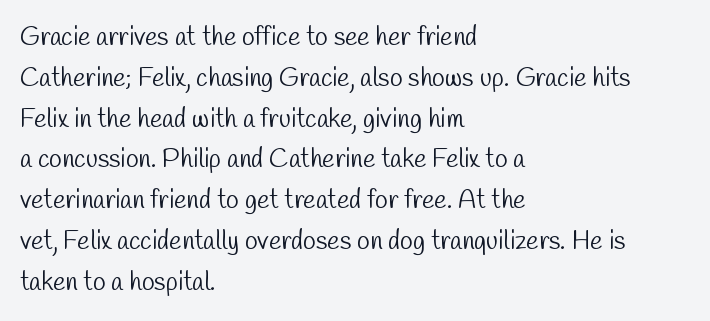
The passage shown stacks its lines at a standard gap. The characters are drawn with everyday or finer stroke widths. Line starts are locked; line ends wander. A typesetter would call this zero additional tracking. The zone under the glyphs is completely vacant.
